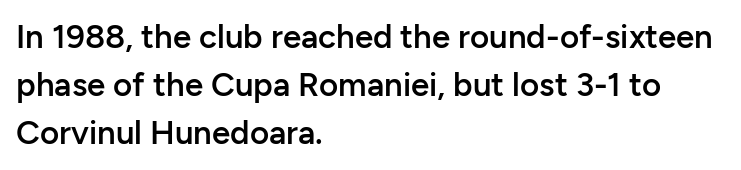
The image shows 33 px semibold sans-serif type, upright; set left-aligned, normal line spacing (1.46x), normal letter spacing, not underlined; low stroke contrast and a medium x-height.
